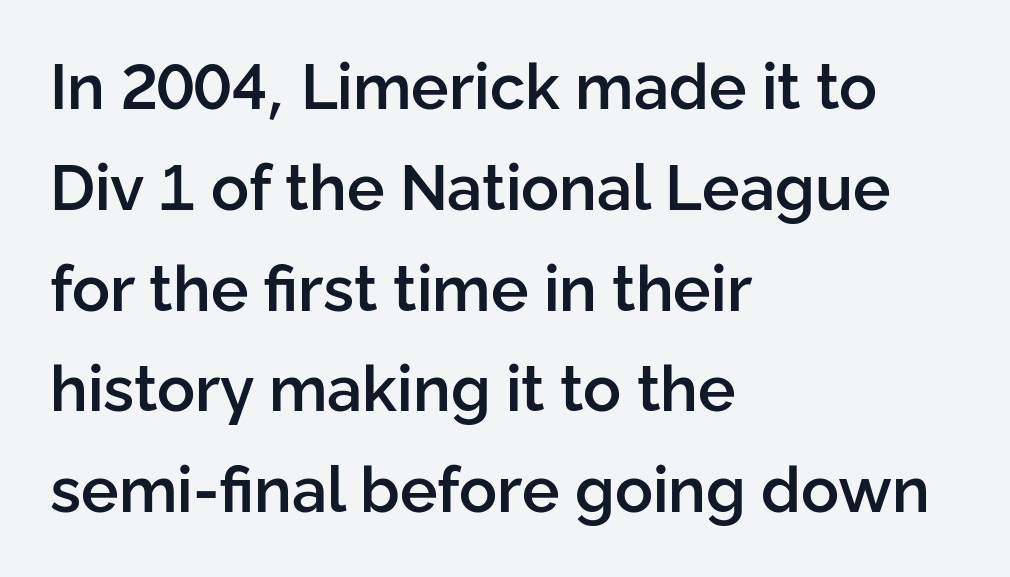
The image shows 63 px semibold sans-serif type, upright; set left-aligned, normal line spacing (1.6x), normal letter spacing, not underlined; low stroke contrast and a medium x-height.
